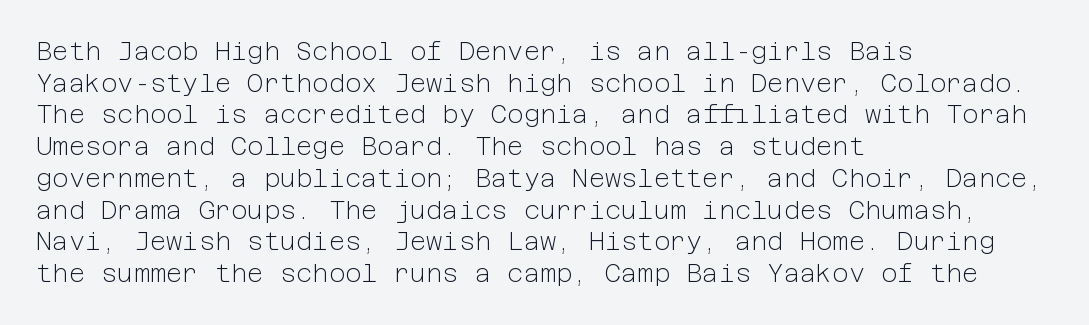
The characters are drawn with everyday or finer stroke widths. The string is rendered with underlining switched off. Leading matches the norm, producing a regular column. This sample uses plain, unmodified letter spacing.
